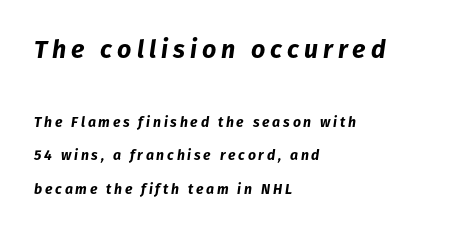
Words float on clear page, feet unadorned. Is the type bold? Yes — the strokes are clearly thick and heavy. Baseline-to-baseline distance is far greater than the letter height. The letters in the upper block stand taller than those in the block below.
